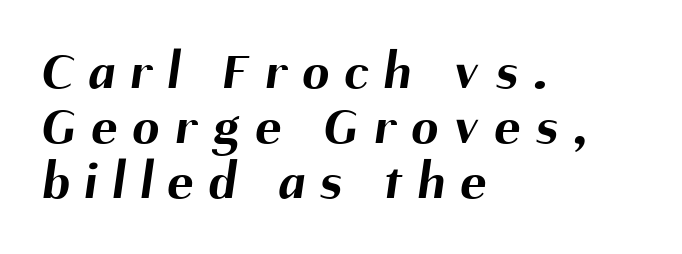
The image shows 54 px bold sans-serif type; set left-aligned, tight line spacing (1.02x), unusually wide letter spacing (+0.29 em), not underlined; medium stroke contrast and a medium x-height.
